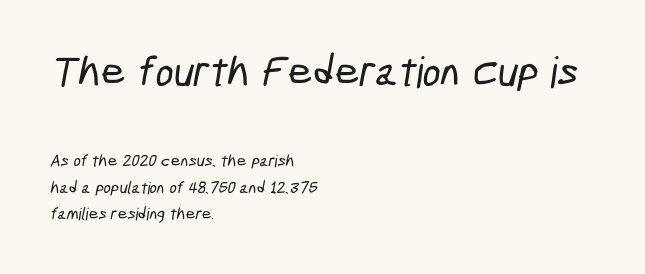
The image shows 43 px condensed sans-serif type; set left-aligned, normal line spacing (1.57x), normal letter spacing, not underlined; the first (top) block is 2.53x larger; low stroke contrast and a medium x-height.
